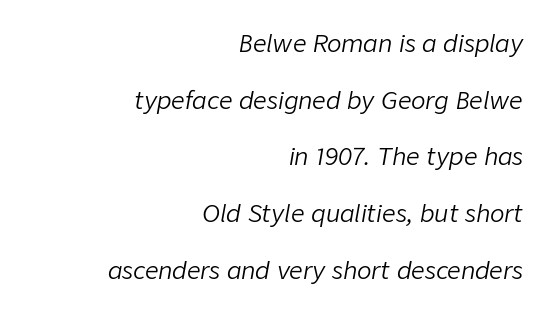
Alignment: flush right. No heavy texture on the line: the type isn't bold. Nothing unusual about the tracking: characters are spaced as the font intends. Leading: increased. A clean baseline with only descenders dipping below it.
